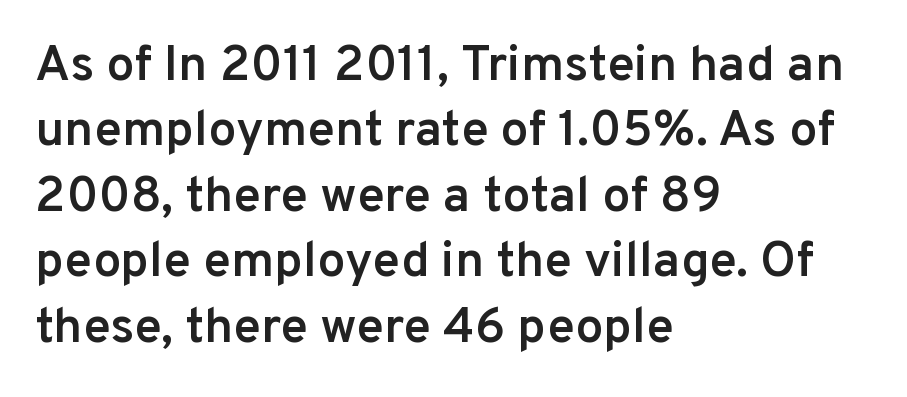
Q: Is the text bold? A: Semi-bold.
Q: Is the text italic (slanted)? A: No, it is upright.
Q: Is the typeface a serif or a sans-serif typeface? A: Sans-serif.
Q: Is the text underlined? A: No.
Q: How is the paragraph aligned? A: Left-aligned.
Q: Is the spacing between letters normal or unusually wide? A: Normal.
Q: Is the spacing between lines tight, normal or loose? A: Normal.
Q: Width (condensed, normal, or wide)? A: Normal.
Q: Stroke contrast? A: Low.
Q: x-height? A: Medium.
Q: Monospaced? A: No.
